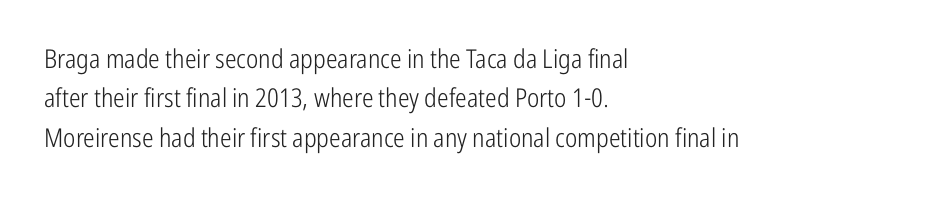
A typesetter would mark this as roman, not italic. Does the leading feel generous? No, just average. The typesetter chose a ragged-right arrangement here. The gaps between neighbouring characters are ordinary and unremarkable. Is this a heavy cut? Hardly; it is regular or lighter. The space directly below the letters is spotless.
